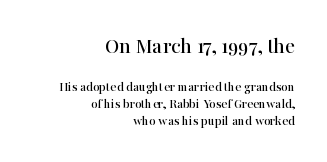
Right-aligned paragraph, ragged on the left. Designer's note — italics off, roman on. Larger block? The one above; the one below is distinctly smaller. This rendering features lettering with no underline. The passage shown has conventional tracking throughout.
